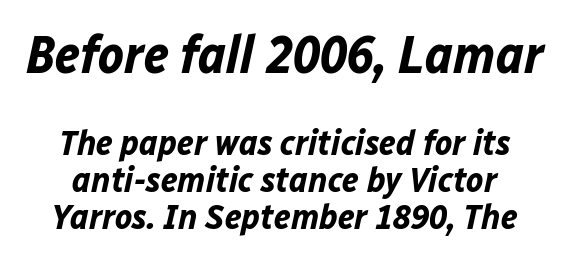
{"italic": "yes", "lean": "right", "slant_degrees": 12, "bold": "yes", "weight": "bold", "width": "normal", "stroke_contrast": "low", "x_height": "medium", "monospaced": "no", "underline": "no", "line_spacing": "tight", "line_spacing_ratio": 1.03, "letter_spacing": "normal", "letter_spacing_em": 0.0, "larger_block": "first", "size_ratio": 1.5, "glyph_px": 54}
